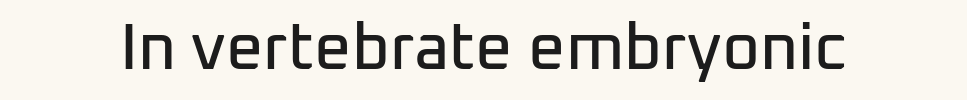
{"serif": "no", "italic": "no", "width": "normal", "stroke_contrast": "low", "x_height": "medium", "monospaced": "no", "underline": "no", "letter_spacing": "normal", "letter_spacing_em": 0.0, "glyph_px": 65}
